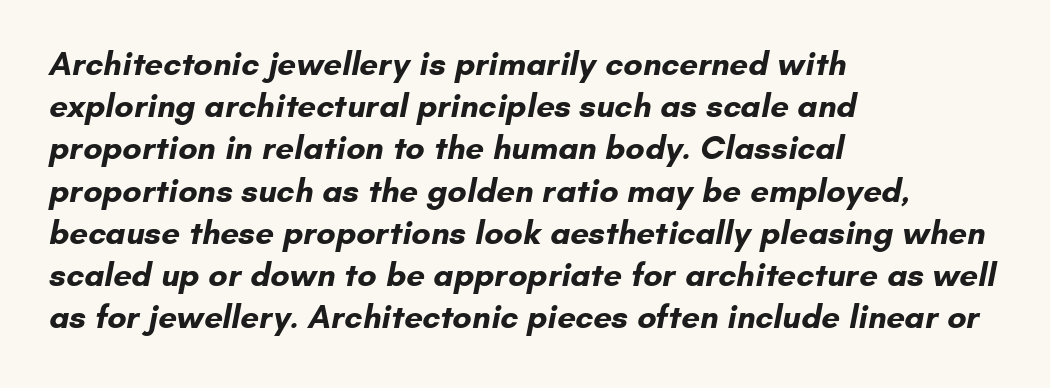
Q: Is the text bold? A: Yes.
Q: Is the typeface a serif or a sans-serif typeface? A: Sans-serif.
Q: Is the text underlined? A: No.
Q: How is the paragraph aligned? A: Left-aligned.
Q: Is the spacing between letters normal or unusually wide? A: Normal.
Q: Is the spacing between lines tight, normal or loose? A: Normal.
Q: Width (condensed, normal, or wide)? A: Normal.
Q: Stroke contrast? A: Low.
Q: x-height? A: Small.
Q: Monospaced? A: No.
